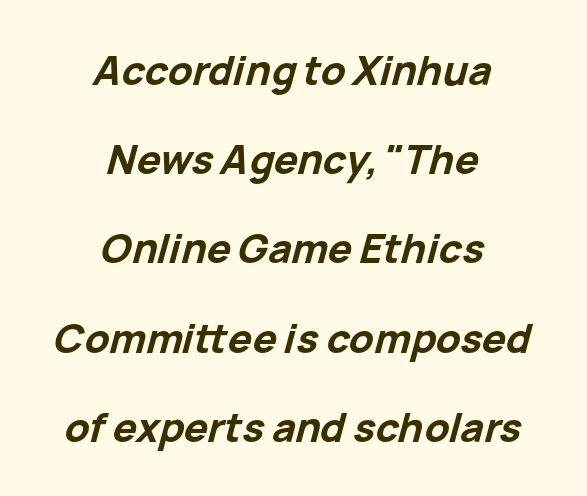
Q: Is the text bold? A: Yes.
Q: Is the text italic (slanted)? A: Yes, it leans right by about 15 degrees.
Q: Is the text underlined? A: No.
Q: How is the paragraph aligned? A: Centered.
Q: Is the spacing between letters normal or unusually wide? A: Normal.
Q: Is the spacing between lines tight, normal or loose? A: Loose.
Q: Width (condensed, normal, or wide)? A: Normal.
Q: Stroke contrast? A: Low.
Q: x-height? A: Medium.
Q: Monospaced? A: No.
